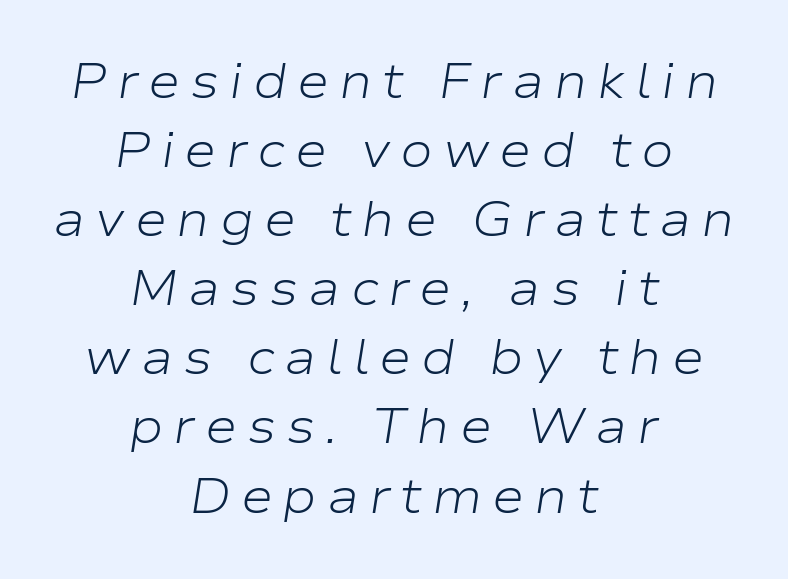
{"italic": "yes", "lean": "right", "slant_degrees": 9, "bold": "no", "weight": "light", "width": "wide", "stroke_contrast": "low", "x_height": "medium", "monospaced": "no", "underline": "no", "align": "center", "line_spacing": "normal", "line_spacing_ratio": 1.41, "letter_spacing": "wide", "letter_spacing_em": 0.2, "glyph_px": 49}
